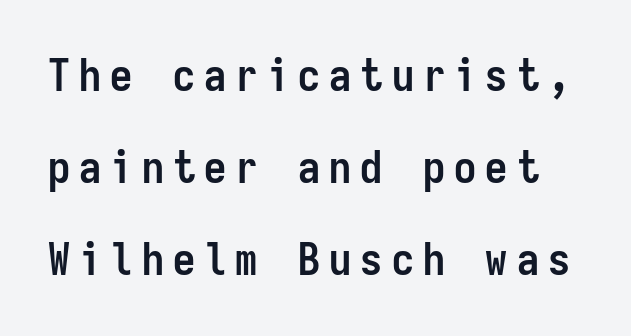
{"serif": "no", "italic": "no", "bold": "yes", "weight": "semibold", "width": "condensed", "stroke_contrast": "low", "x_height": "medium", "monospaced": "yes", "underline": "no", "line_spacing": "loose", "line_spacing_ratio": 2.09, "letter_spacing": "wide", "letter_spacing_em": 0.21, "glyph_px": 44}
